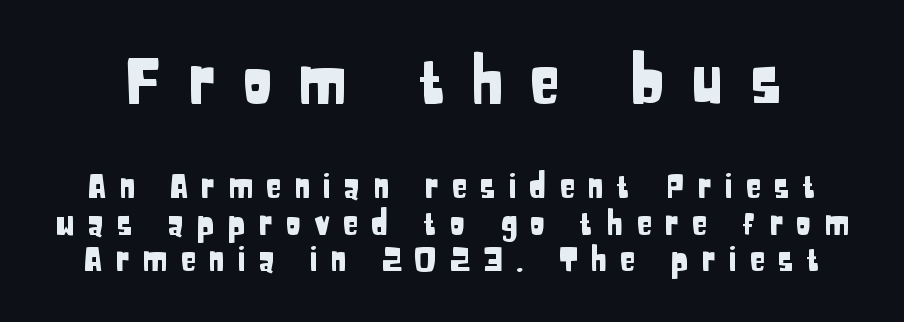
Q: Is the text italic (slanted)? A: No, it is upright.
Q: Is the typeface a serif or a sans-serif typeface? A: Sans-serif.
Q: Is the text underlined? A: No.
Q: Is the spacing between letters normal or unusually wide? A: Unusually wide.
Q: Is the spacing between lines tight, normal or loose? A: Tight.
Q: Which block of text is set in a larger size, the first (top) or the second (bottom)? A: The first (top) one.
Q: Width (condensed, normal, or wide)? A: Condensed.
Q: Stroke contrast? A: Low.
Q: x-height? A: Large.
Q: Monospaced? A: No.
